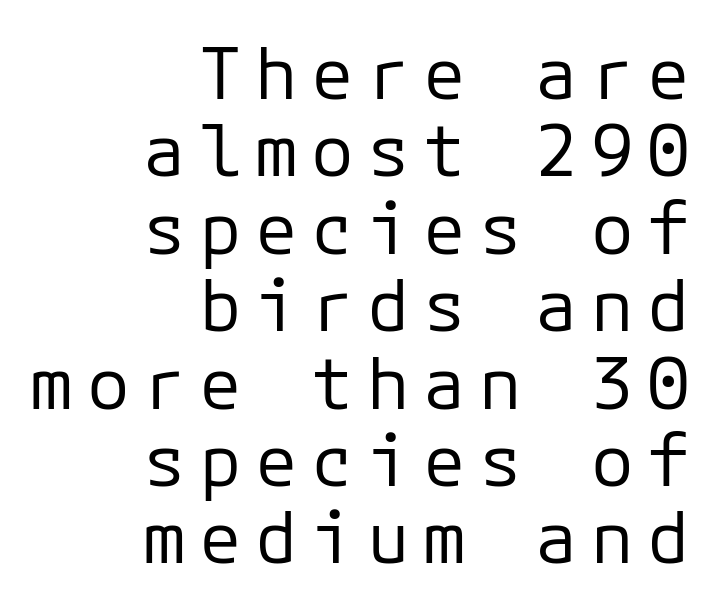
The designer dialed line spacing down below the default. The area under the type is left untouched. Every character here occupies the same horizontal width, giving the sample a typewriter-like rhythm. Typeset ragged left — the right edge is the straight one. Italic: no, the glyphs are upright roman. The typesetting does not lean heavy: it is not bold.
